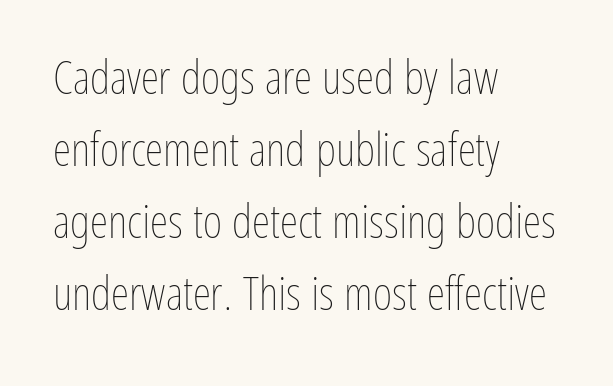
Q: Is the text bold? A: No.
Q: Is the text italic (slanted)? A: No, it is upright.
Q: Is the text underlined? A: No.
Q: How is the paragraph aligned? A: Left-aligned.
Q: Is the spacing between letters normal or unusually wide? A: Normal.
Q: Is the spacing between lines tight, normal or loose? A: Normal.
Q: Width (condensed, normal, or wide)? A: Condensed.
Q: Stroke contrast? A: Low.
Q: x-height? A: Medium.
Q: Monospaced? A: No.
